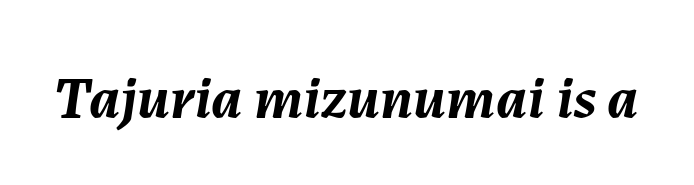
The image shows 60 px semibold type, italic (leaning right); set normal letter spacing, not underlined; medium stroke contrast and a medium x-height.
